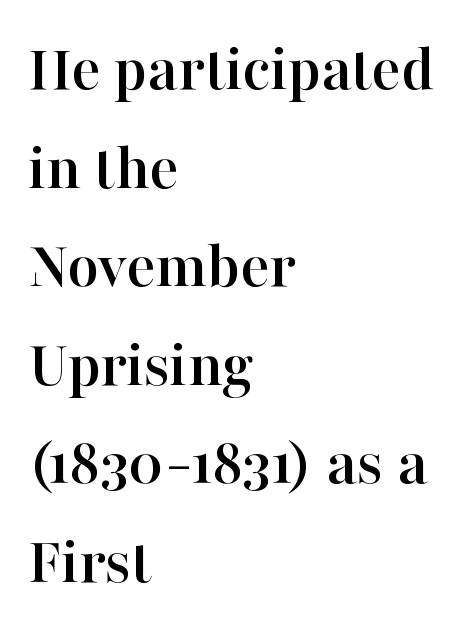
The image shows 68 px serif type, upright; set left-aligned, normal line spacing (1.45x), normal letter spacing, not underlined; high stroke contrast and a medium x-height.
